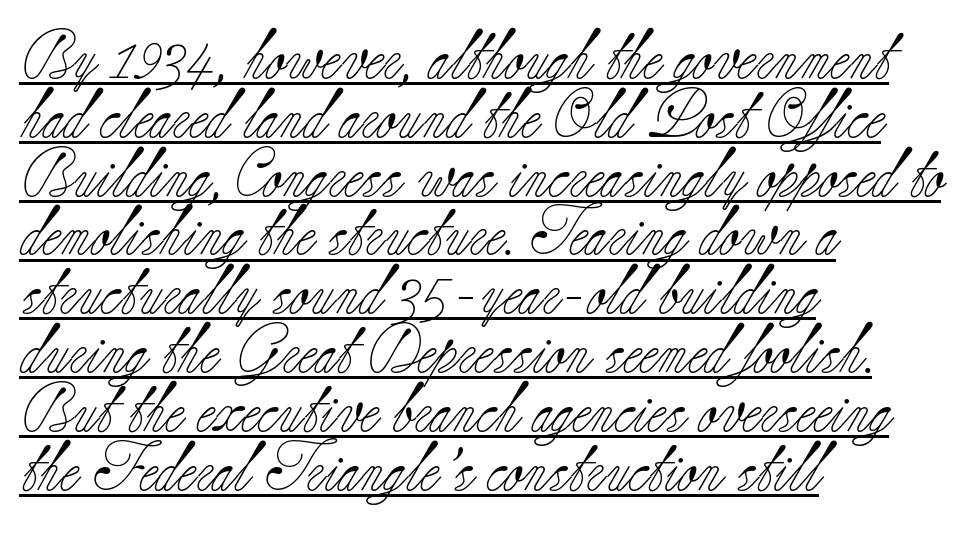
These characters rest on top of a visible drawn line. Stems here are at most as thick as an everyday book face. A classic flush-left, rag-right setting is used for this passage. The letters advance in unequal steps, a hallmark of proportional type.
